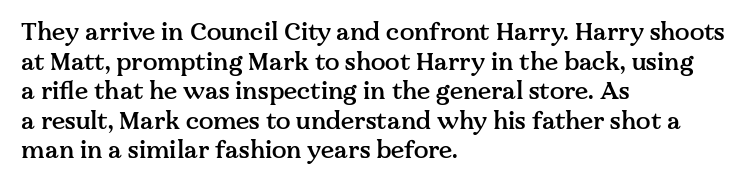
{"italic": "no", "bold": "semi", "underline": "no", "align": "left", "line_spacing_ratio": 1.23, "letter_spacing": "normal", "letter_spacing_em": 0.0, "glyph_px": 24}
